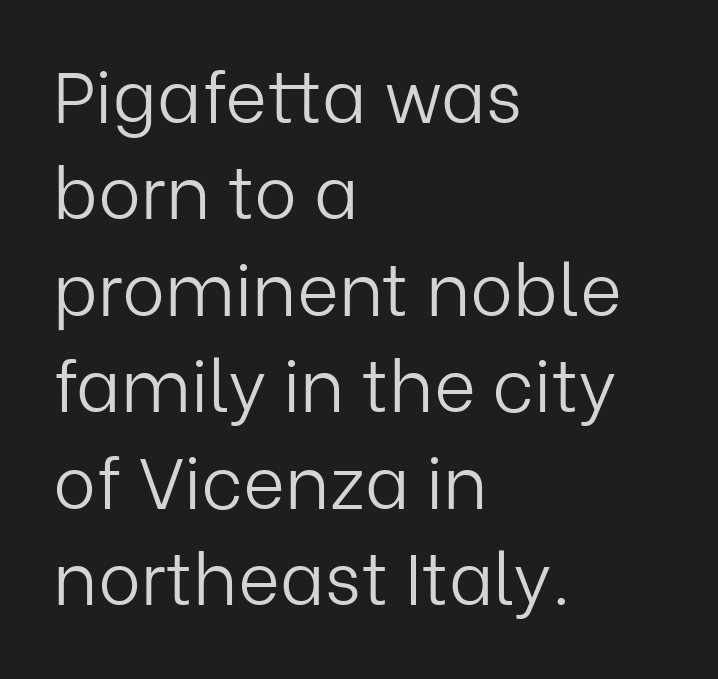
Note the varied advance widths — an 'i' is clearly narrower than an 'm'. Students, note that the glyphs here touch the page at normal intervals. Examine the stroke ends and you'll find no serifs. If you drew a line through each stem, it would be perfectly vertical. Beneath every word, the page is bare.
